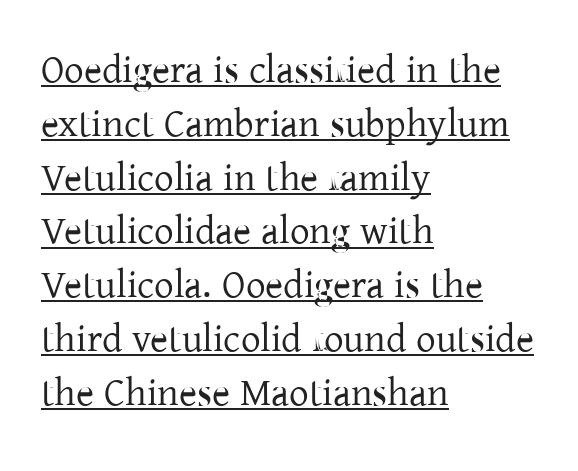
Q: Is the text bold? A: No.
Q: Is the text italic (slanted)? A: No, it is upright.
Q: Is the typeface a serif or a sans-serif typeface? A: Serif.
Q: Is the text underlined? A: Yes.
Q: How is the paragraph aligned? A: Left-aligned.
Q: Is the spacing between letters normal or unusually wide? A: Normal.
Q: Is the spacing between lines tight, normal or loose? A: Normal.
Q: Width (condensed, normal, or wide)? A: Normal.
Q: Stroke contrast? A: Low.
Q: x-height? A: Medium.
Q: Monospaced? A: No.
